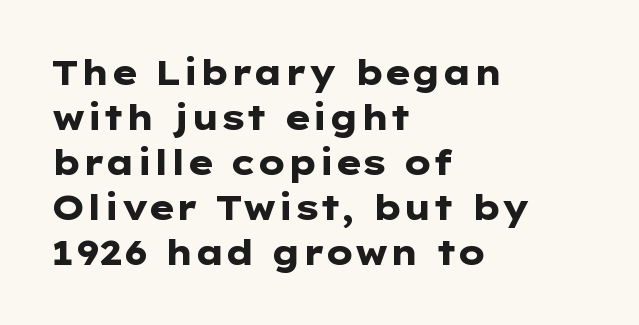
Only glyphs here, with clear space below each row. Posture: upright roman. This rendering uses left alignment, leaving the right contour irregular. The characters display no serif detailing; their extremities are plain. Words appear dense and cohesive because spacing is normal.
